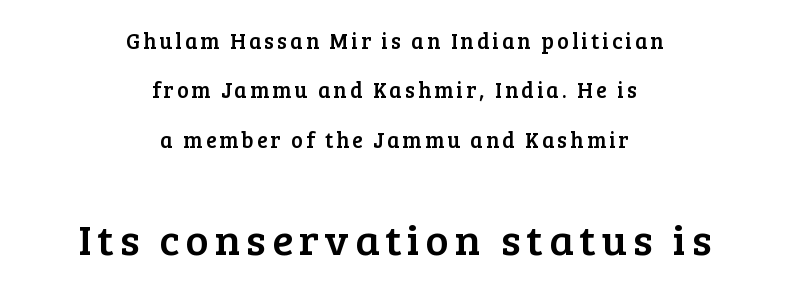
Q: Is the text italic (slanted)? A: No, it is upright.
Q: Is the typeface a serif or a sans-serif typeface? A: Serif.
Q: Is the text underlined? A: No.
Q: How is the paragraph aligned? A: Centered.
Q: Is the spacing between lines tight, normal or loose? A: Loose.
Q: Which block of text is set in a larger size, the first (top) or the second (bottom)? A: The second (bottom) one.
Q: Width (condensed, normal, or wide)? A: Normal.
Q: Stroke contrast? A: Low.
Q: x-height? A: Medium.
Q: Monospaced? A: No.
